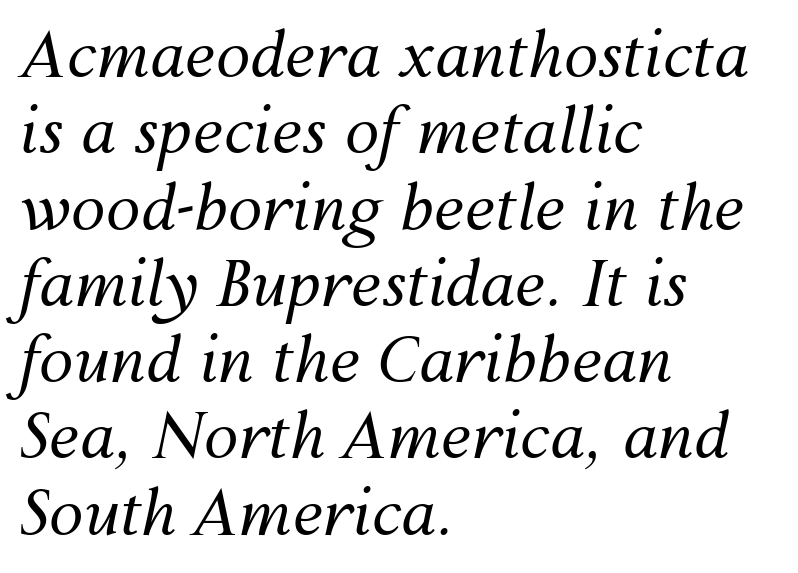
The image shows 62 px regular-weight type, italic (leaning right); set left-aligned, line spacing 1.23x, normal letter spacing, not underlined; medium stroke contrast and a medium x-height.
